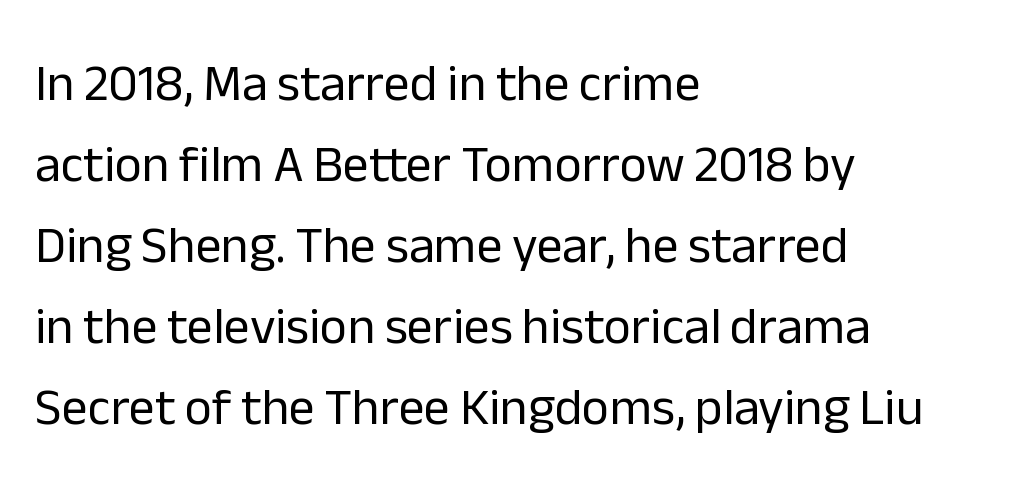
The image shows 52 px regular-weight sans-serif type, upright; set left-aligned, normal line spacing (1.56x), normal letter spacing, not underlined; low stroke contrast and a medium x-height.
